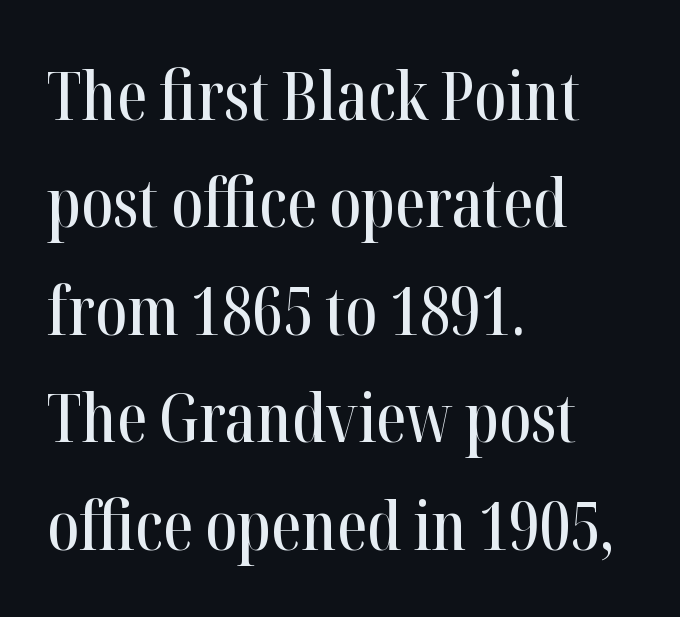
The image shows 68 px condensed serif type, upright; set left-aligned, normal line spacing (1.58x), normal letter spacing, not underlined; high stroke contrast and a medium x-height.
